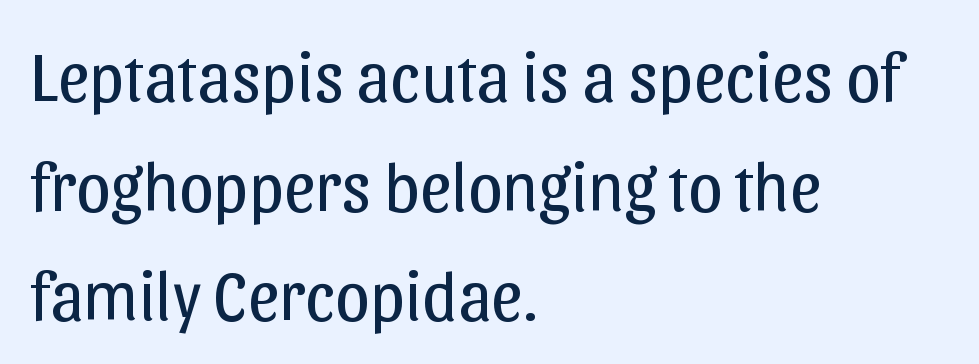
Rows of type keep a routine distance in the vertical direction. You could not count columns in this text — the font is proportionally spaced. This is the regular roman posture of the typeface. Is the stroke heavy? The answer is a plain regular-or-lighter.
